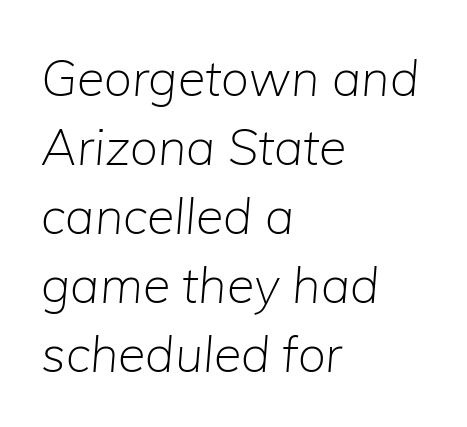
Note the varied advance widths — an 'i' is clearly narrower than an 'm'. The rag falls on the right side of this text block. The words here are not underlined. The line texture is even and compact thanks to regular tracking. Baseline-to-baseline distance is the conventional proportion of letter height.
